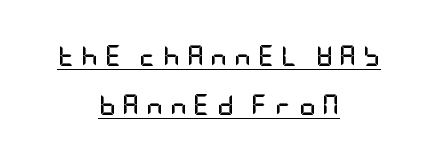
Q: Is the text bold? A: Yes.
Q: Is the text italic (slanted)? A: No, it is upright.
Q: Is the text underlined? A: Yes.
Q: How is the paragraph aligned? A: Centered.
Q: Is the spacing between letters normal or unusually wide? A: Unusually wide.
Q: Is the spacing between lines tight, normal or loose? A: Loose.
